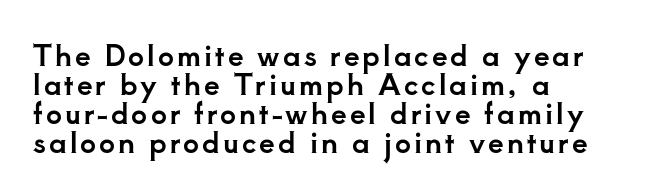
{"serif": "yes", "italic": "no", "width": "normal", "stroke_contrast": "low", "x_height": "small", "monospaced": "no", "underline": "no", "align": "left", "line_spacing": "tight", "line_spacing_ratio": 1.04, "glyph_px": 28}
